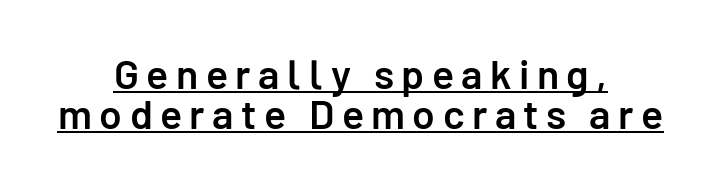
{"serif": "no", "italic": "no", "bold": "semi", "weight": "semibold", "width": "normal", "stroke_contrast": "low", "x_height": "medium", "monospaced": "no", "underline": "yes", "align": "center", "line_spacing": "tight", "line_spacing_ratio": 0.97, "glyph_px": 41}
